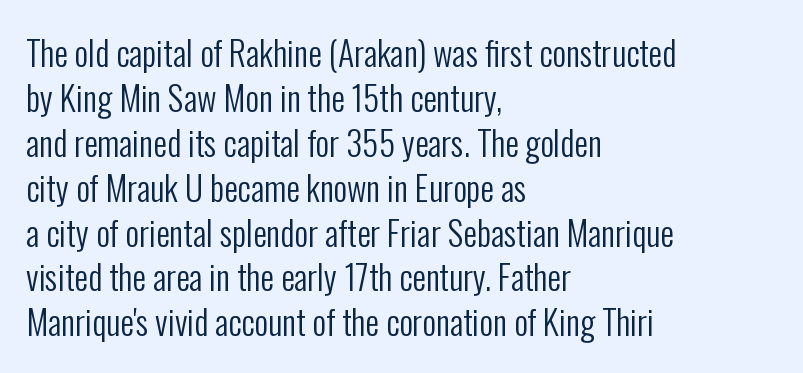
The image shows 34 px regular-weight, condensed sans-serif type, upright; set left-aligned, normal line spacing (1.32x), normal letter spacing, not underlined; low stroke contrast and a medium x-height.
